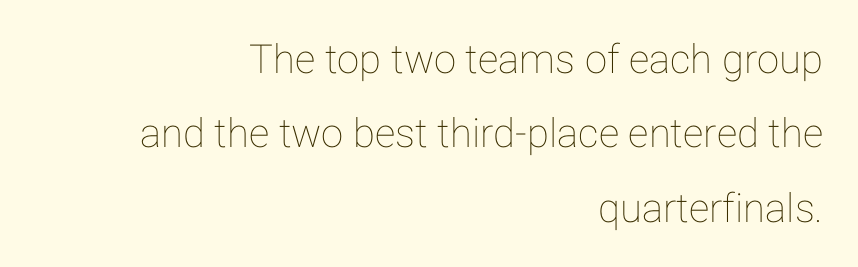
{"italic": "no", "width": "normal", "stroke_contrast": "low", "x_height": "medium", "monospaced": "no", "underline": "no", "align": "right", "line_spacing_ratio": 1.86, "letter_spacing": "normal", "letter_spacing_em": 0.0, "glyph_px": 40}
